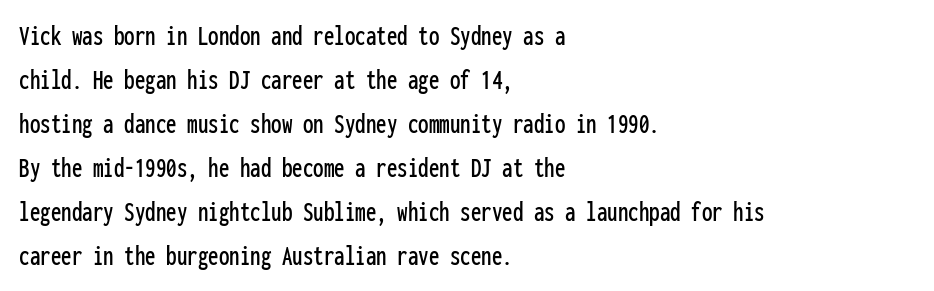
The image shows 30 px condensed sans-serif type, upright, monospaced; set left-aligned, normal line spacing (1.47x), normal letter spacing, not underlined; low stroke contrast and a medium x-height.
